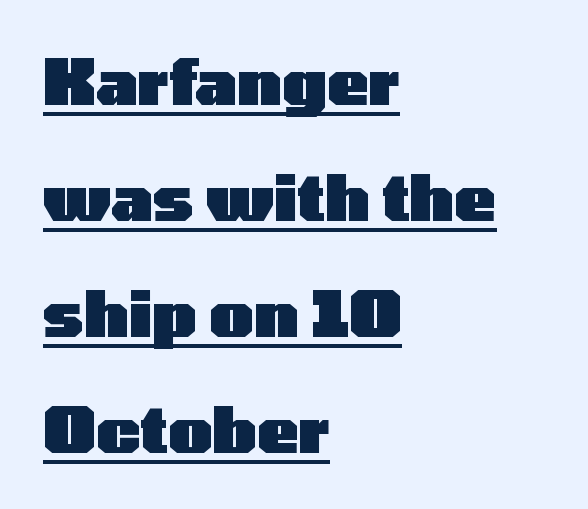
{"serif": "no", "italic": "no", "bold": "yes", "weight": "heavy", "width": "wide", "stroke_contrast": "low", "x_height": "medium", "monospaced": "no", "underline": "yes", "align": "left", "line_spacing_ratio": 1.87, "letter_spacing": "normal", "letter_spacing_em": 0.0, "glyph_px": 62}
